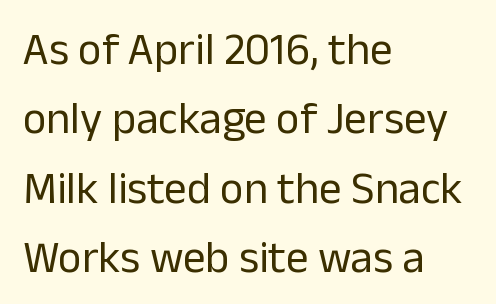
{"serif": "no", "italic": "no", "bold": "no", "weight": "regular", "width": "normal", "stroke_contrast": "low", "x_height": "medium", "monospaced": "no", "underline": "no", "align": "left", "line_spacing": "normal", "line_spacing_ratio": 1.54, "letter_spacing": "normal", "letter_spacing_em": 0.0, "glyph_px": 45}
